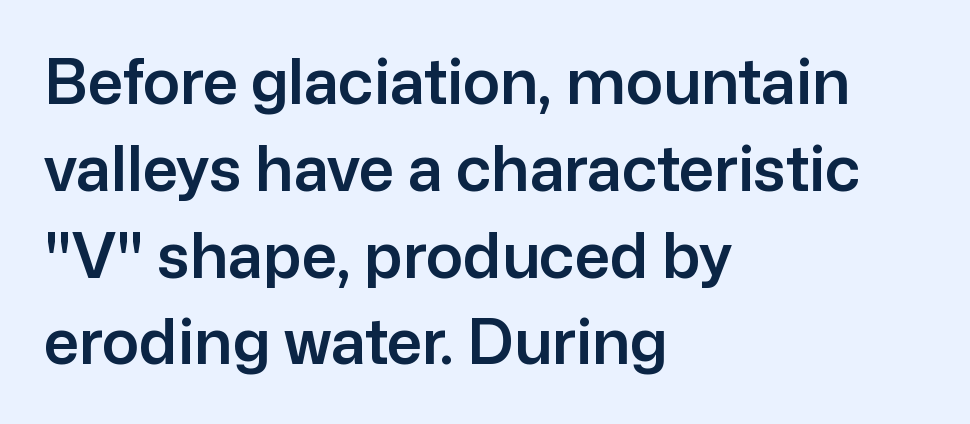
The image shows 62 px sans-serif type, upright; set left-aligned, normal line spacing (1.4x), normal letter spacing, not underlined; low stroke contrast and a medium x-height.
